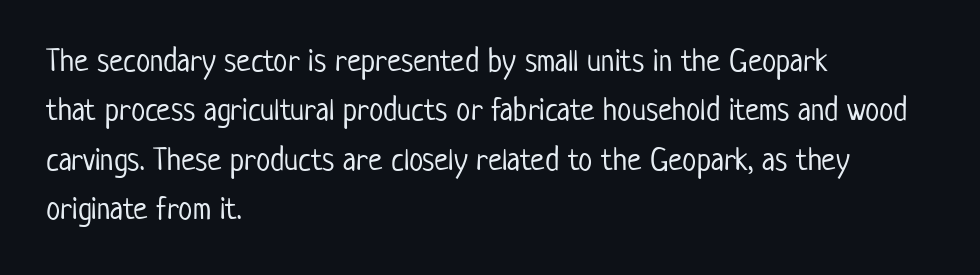
In terms of letterform style, serifs are entirely absent. The face used here is proportionally spaced, like ordinary book or web type. The letters look calm and open, with moderate or lighter stems. The gaps between neighbouring characters are ordinary and unremarkable. The paragraph shown leans on its left margin.
